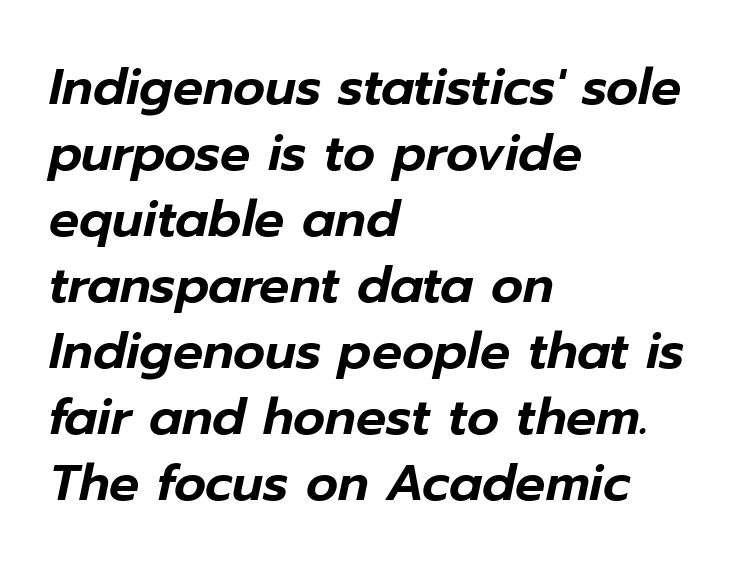
The image shows 50 px text type, italic (leaning right); set left-aligned, normal line spacing (1.32x), normal letter spacing, not underlined; low stroke contrast and a medium x-height.
